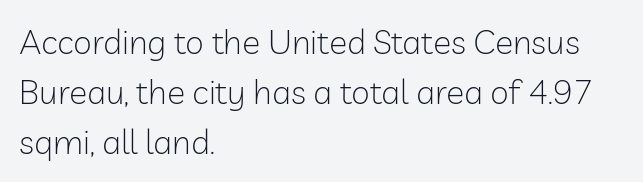
Summary of weight: not heavy and not bold. Normally led — the rows are evenly, conventionally spaced. Casual observation: everything's shoved over to the left. Honestly, the letter spacing is just normal — you wouldn't notice it. The letters stand straight up with perfectly vertical stems.
